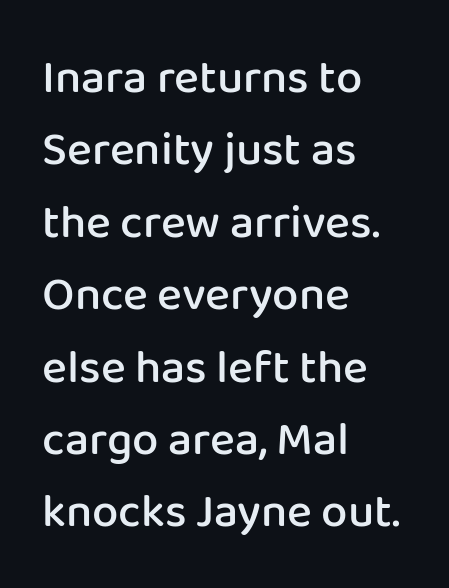
The image shows 47 px semibold sans-serif type, upright; set left-aligned, normal line spacing (1.54x), normal letter spacing, not underlined; low stroke contrast and a medium x-height.
